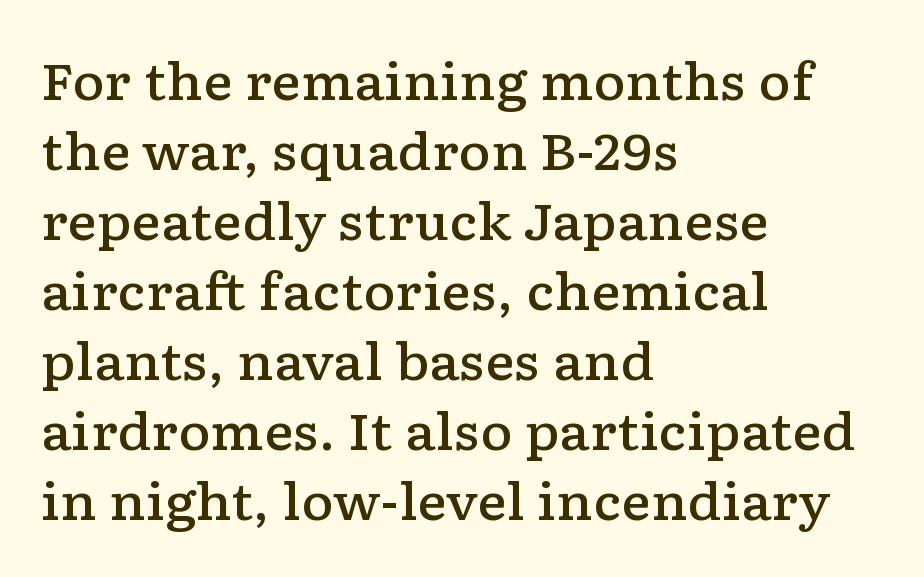
The image shows 50 px semibold, wide serif type, upright; set left-aligned, normal line spacing (1.4x), normal letter spacing, not underlined; low stroke contrast and a medium x-height.
